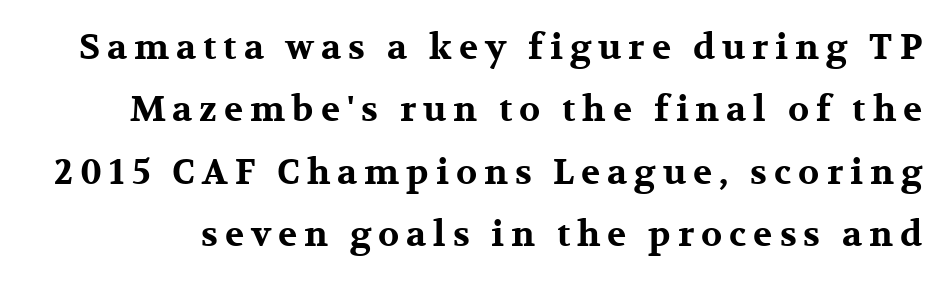
Q: Is the text bold? A: Yes.
Q: Is the text italic (slanted)? A: No, it is upright.
Q: Is the typeface a serif or a sans-serif typeface? A: Serif.
Q: Is the text underlined? A: No.
Q: Is the spacing between letters normal or unusually wide? A: Unusually wide.
Q: Width (condensed, normal, or wide)? A: Wide.
Q: Stroke contrast? A: Medium.
Q: x-height? A: Medium.
Q: Monospaced? A: No.
